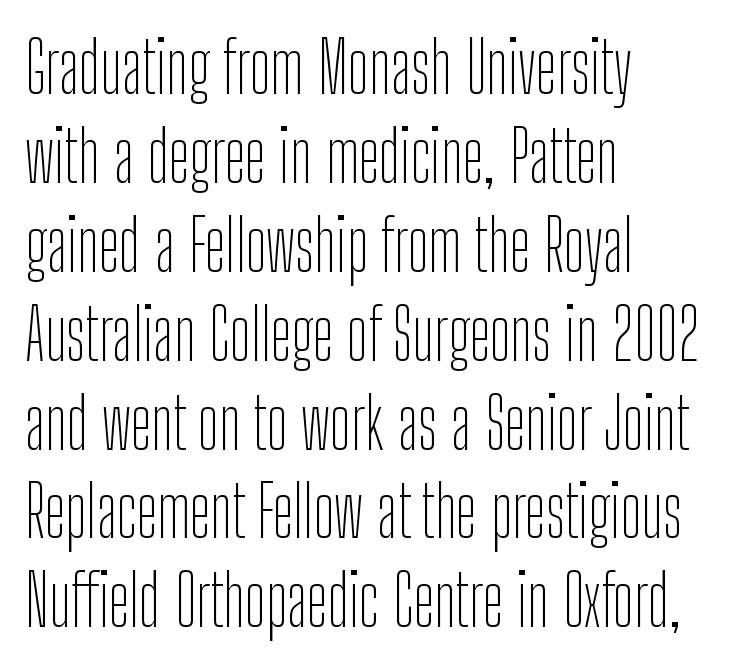
The image shows 70 px thin, condensed sans-serif type, upright; set left-aligned, normal line spacing (1.27x), normal letter spacing, not underlined; low stroke contrast and a medium x-height.
